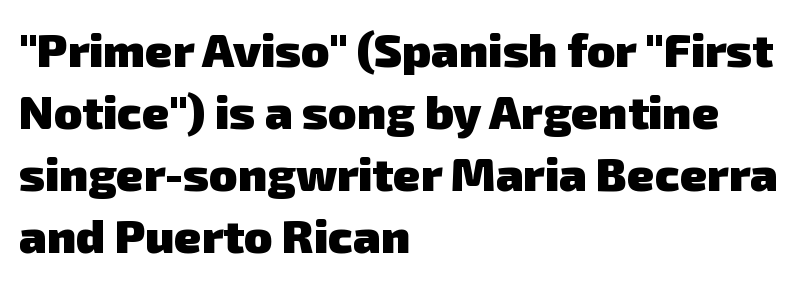
Here the glyphs are tracked normally, forming tight word shapes. Grotesque or geometric, the face here clearly has no serifs. The passage is arranged the way most books set body copy — flush left. These lines are rendered in a variable-pitch font. In terms of leading, this rendering sits right in the middle. Caption: bold face, heavy strokes.
